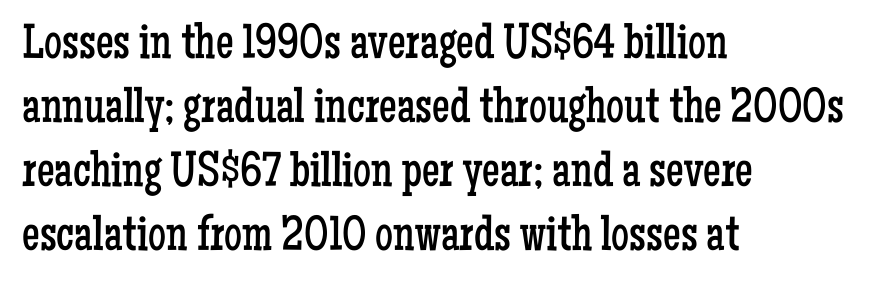
Left-aligned paragraph, ragged on the right. A quiet, ordinary-to-light weight characterises the typeface. These lines were composed using upright roman letters. A normal amount of white space separates one row of letters from the next. The designer went with a serif here, giving each stem small feet. Look at the tracking — it's just the regular setting, nothing added.
